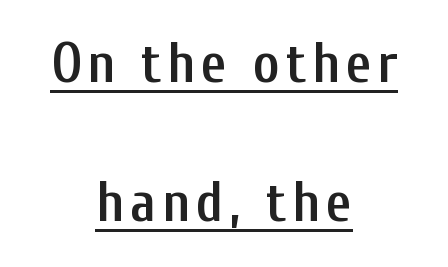
{"serif": "no", "italic": "no", "bold": "semi", "weight": "semibold", "width": "condensed", "stroke_contrast": "low", "x_height": "medium", "monospaced": "no", "underline": "yes", "align": "center", "line_spacing": "loose", "line_spacing_ratio": 2.44, "glyph_px": 57}
